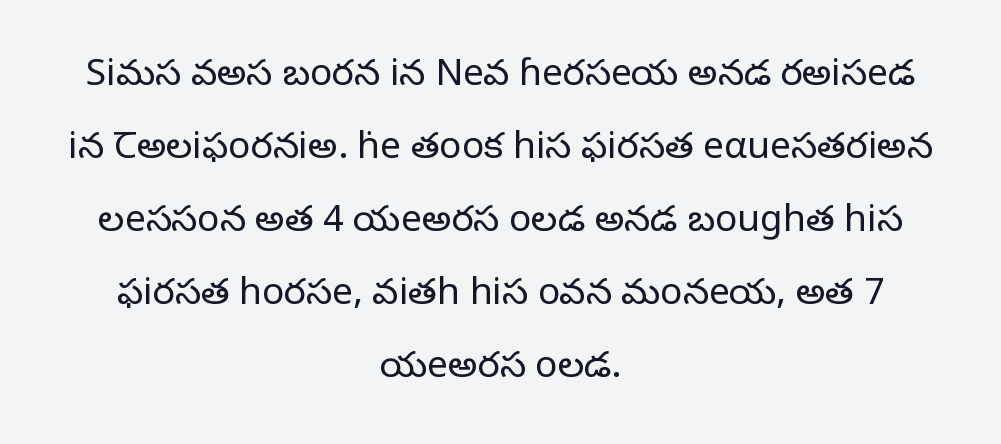
Nothing heavy about these letters — not bold at all. Descender tails drop into unmarked territory. Letter spacing: default. The passage shown is typeset with a serif family. Spacing verdict: proportional, widths tailored to each character.
